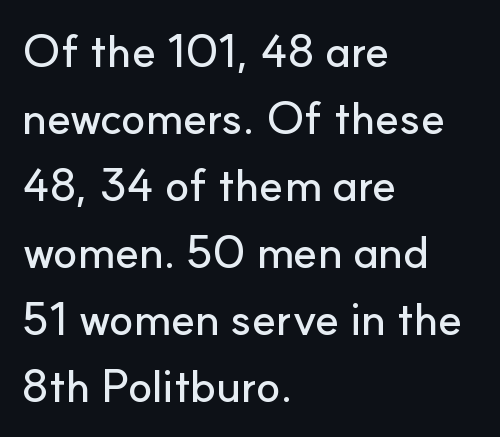
{"serif": "no", "italic": "no", "width": "normal", "stroke_contrast": "low", "x_height": "small", "monospaced": "no", "underline": "no", "align": "left", "line_spacing": "normal", "line_spacing_ratio": 1.49, "letter_spacing": "normal", "letter_spacing_em": 0.0, "glyph_px": 45}
